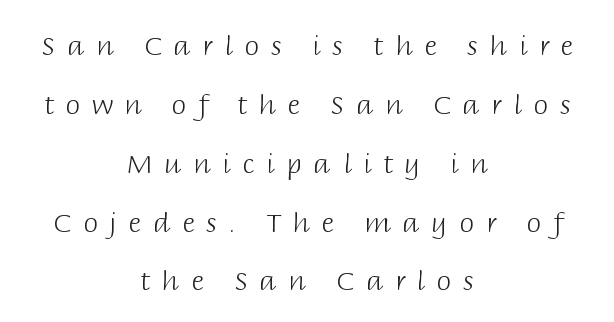
Q: Is the text bold? A: No.
Q: Is the text italic (slanted)? A: No, it is upright.
Q: Is the text underlined? A: No.
Q: How is the paragraph aligned? A: Centered.
Q: Is the spacing between letters normal or unusually wide? A: Unusually wide.
Q: Is the spacing between lines tight, normal or loose? A: Loose.
